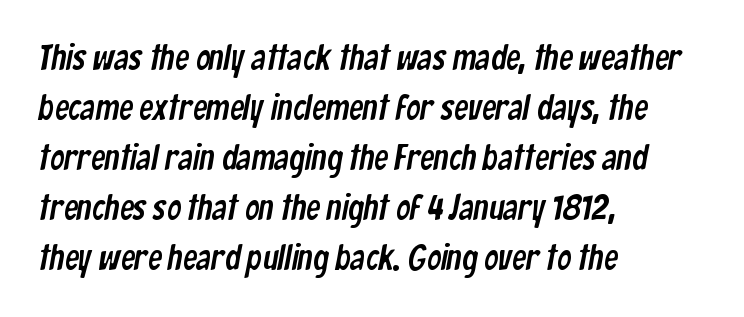
Q: Is the typeface a serif or a sans-serif typeface? A: Sans-serif.
Q: Is the text underlined? A: No.
Q: How is the paragraph aligned? A: Left-aligned.
Q: Is the spacing between letters normal or unusually wide? A: Normal.
Q: Is the spacing between lines tight, normal or loose? A: Normal.
Q: Width (condensed, normal, or wide)? A: Condensed.
Q: Stroke contrast? A: Low.
Q: x-height? A: Medium.
Q: Monospaced? A: No.
